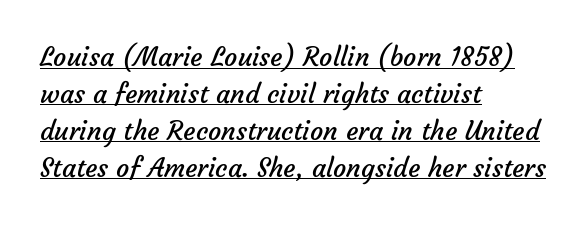
Nothing heavy about these letters — not bold at all. Is there much room between lines? A standard amount, neither cramped nor airy. Nothing unusual about the tracking: characters are spaced as the font intends. Beneath each row of characters lies a ruled line.
